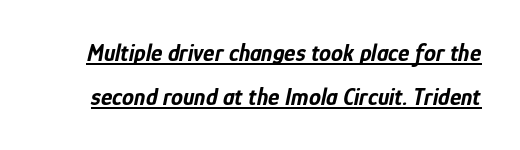
The rendered words wear a rule along their underside. Thick stems and heavy bowls — unmistakably bold. Quick note: italic. Glyph-to-glyph distance matches everyday printed text.
